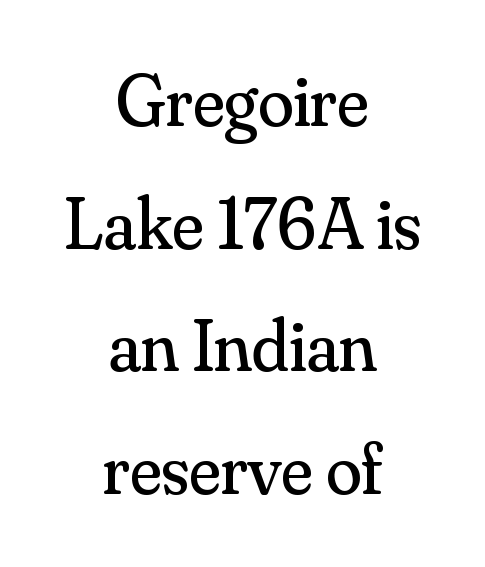
The image shows 73 px regular-weight serif type, upright; set centered, normal line spacing (1.68x), normal letter spacing, not underlined; medium stroke contrast and a small x-height.
